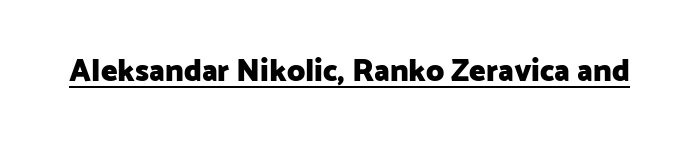
Posture: vertical. Pretty heavy lettering here — definitely bold. Looks like regular typesetting: each glyph gets only the width it needs. The rendering shows plain stroke endings on the letterforms — a sans-serif design. Students, note that the glyphs here touch the page at normal intervals.
